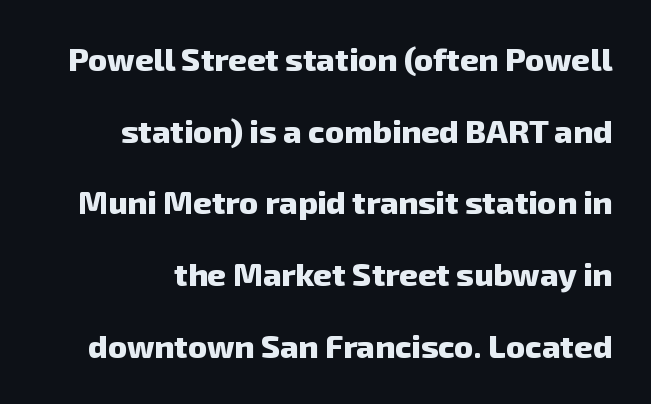
Q: Is the text bold? A: Yes.
Q: Is the typeface a serif or a sans-serif typeface? A: Sans-serif.
Q: Is the text underlined? A: No.
Q: Is the spacing between letters normal or unusually wide? A: Normal.
Q: Is the spacing between lines tight, normal or loose? A: Loose.
Q: Width (condensed, normal, or wide)? A: Normal.
Q: Stroke contrast? A: Low.
Q: x-height? A: Medium.
Q: Monospaced? A: No.
